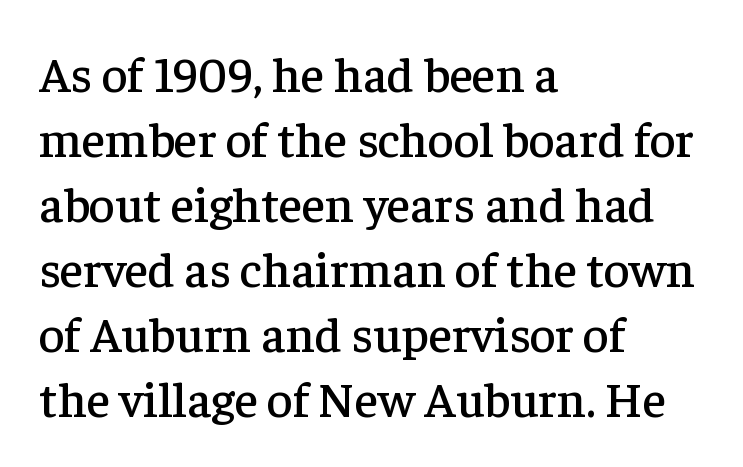
The image shows 50 px serif type, upright; set left-aligned, normal line spacing (1.3x), normal letter spacing, not underlined; low stroke contrast and a medium x-height.
